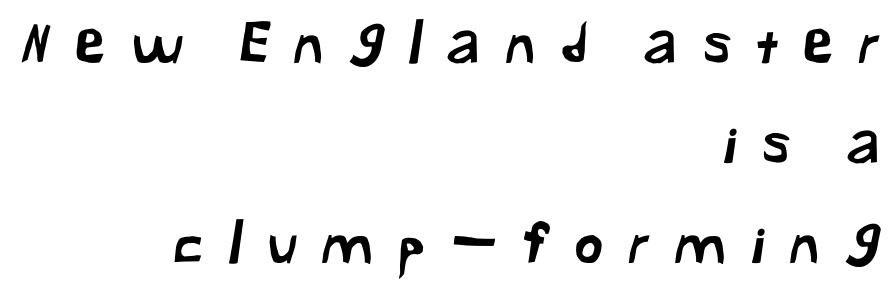
The image shows 56 px sans-serif type; set right-aligned, line spacing 1.79x, unusually wide letter spacing (+0.45 em), not underlined; low stroke contrast and a medium x-height.
